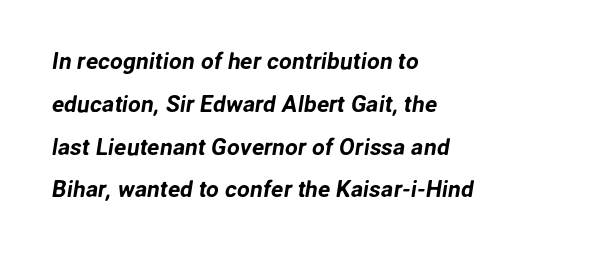
The image shows 23 px text type; set left-aligned, line spacing 1.86x, normal letter spacing, not underlined.
